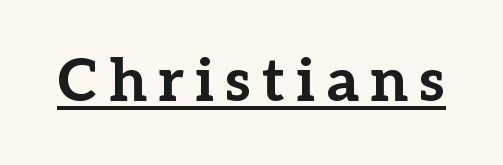
The image shows 60 px bold serif type, upright; set underlined; low stroke contrast and a medium x-height.
